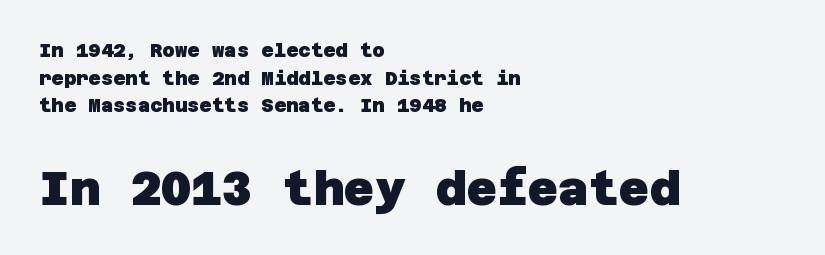
Spacing between characters is what you'd get straight out of the box. Leading: standard. Is the block centered? No — it sits flush against the left margin. Decoration check: the copy has no underline.
